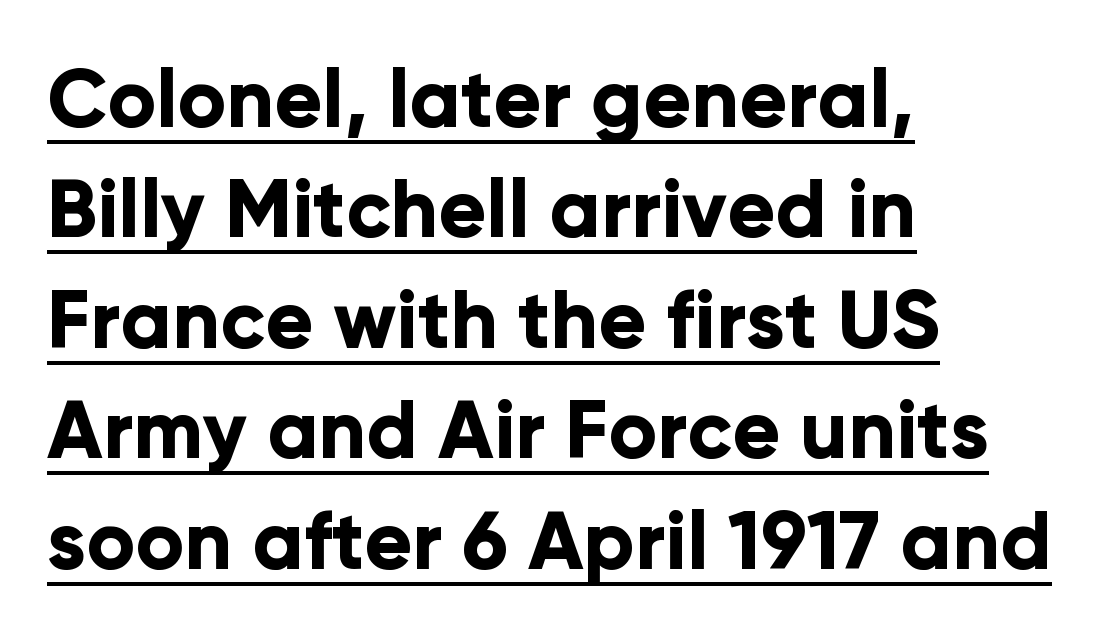
Q: Is the text bold? A: Yes.
Q: Is the text italic (slanted)? A: No, it is upright.
Q: Is the typeface a serif or a sans-serif typeface? A: Sans-serif.
Q: Is the text underlined? A: Yes.
Q: How is the paragraph aligned? A: Left-aligned.
Q: Is the spacing between letters normal or unusually wide? A: Normal.
Q: Is the spacing between lines tight, normal or loose? A: Normal.
Q: Width (condensed, normal, or wide)? A: Normal.
Q: Stroke contrast? A: Low.
Q: x-height? A: Medium.
Q: Monospaced? A: No.
